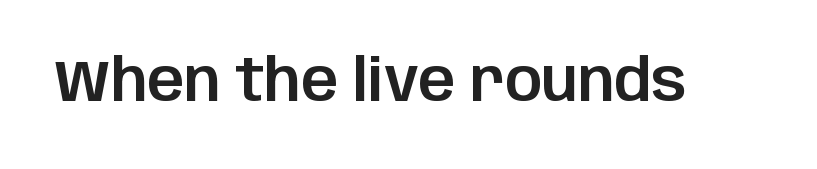
Q: Is the text italic (slanted)? A: No, it is upright.
Q: Is the typeface a serif or a sans-serif typeface? A: Sans-serif.
Q: Is the text underlined? A: No.
Q: Is the spacing between letters normal or unusually wide? A: Normal.
Q: Width (condensed, normal, or wide)? A: Normal.
Q: Stroke contrast? A: Low.
Q: x-height? A: Large.
Q: Monospaced? A: No.
